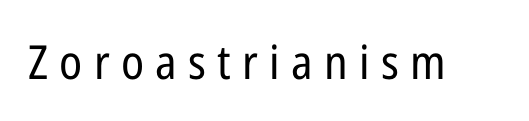
The image shows 47 px regular-weight, condensed sans-serif type, upright; set unusually wide letter spacing (+0.24 em), not underlined; low stroke contrast and a medium x-height.
